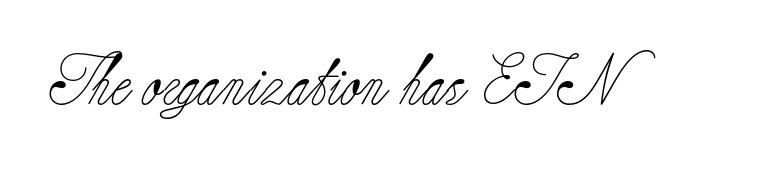
{"serif": "yes", "bold": "no", "weight": "light", "width": "normal", "stroke_contrast": "low", "x_height": "small", "monospaced": "no", "underline": "no", "letter_spacing": "normal", "letter_spacing_em": 0.0, "glyph_px": 50}
